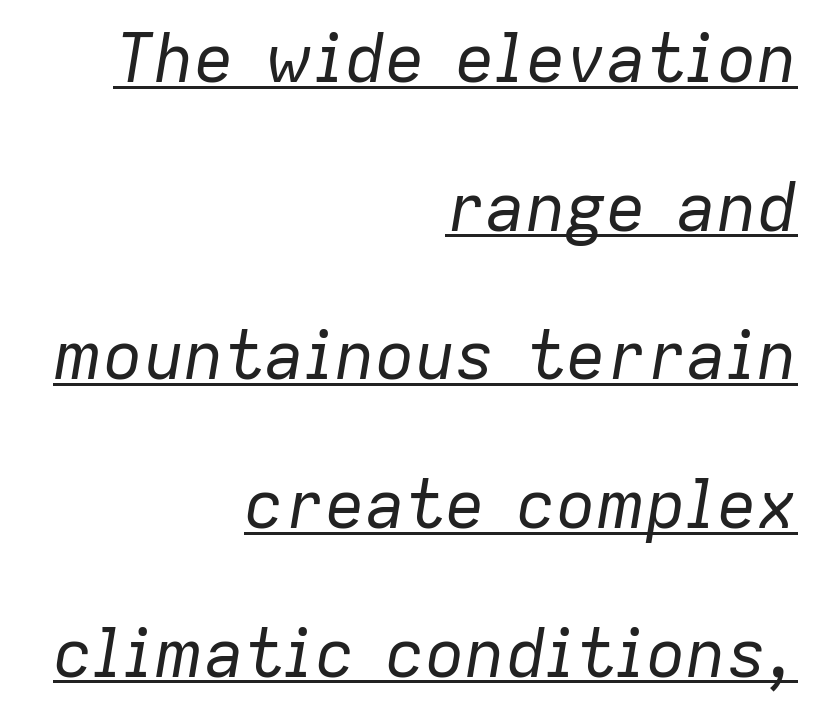
Is the letter spacing exaggerated? No — it looks like the ordinary default. The designer dialed line spacing up above the default. A typesetter would mark this as italic. The specimen includes a rule beneath the text block's lines. Note the varied advance widths — an 'i' is clearly narrower than an 'm'.
